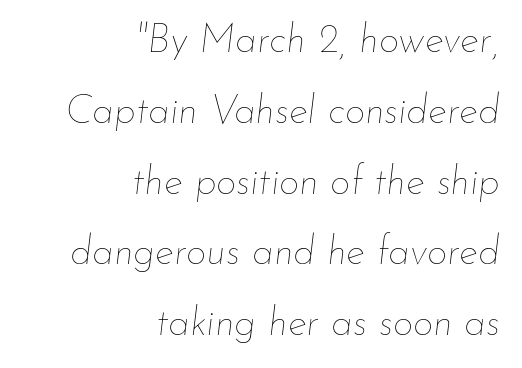
The image shows 40 px thin type, italic (leaning right); set right-aligned, line spacing 1.77x, normal letter spacing, not underlined; low stroke contrast and a small x-height.
